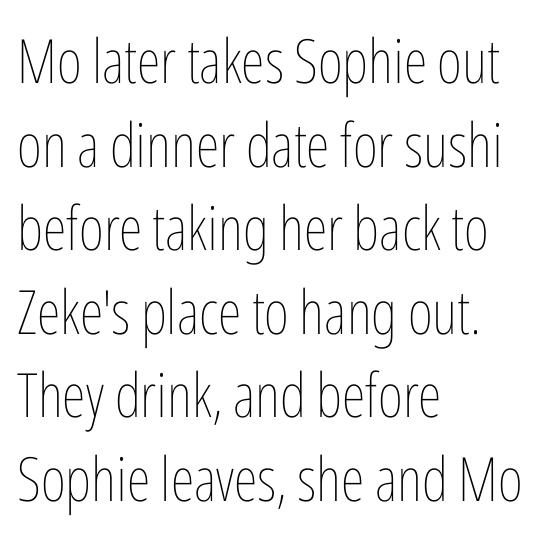
Horizontally, the lines are justified to the leading edge only. The typeface has the unassuming heft of standard copy or less. Honestly, the letter spacing is just normal — you wouldn't notice it. Words float on clear page, feet unadorned. Italic: no, the glyphs are upright roman.
